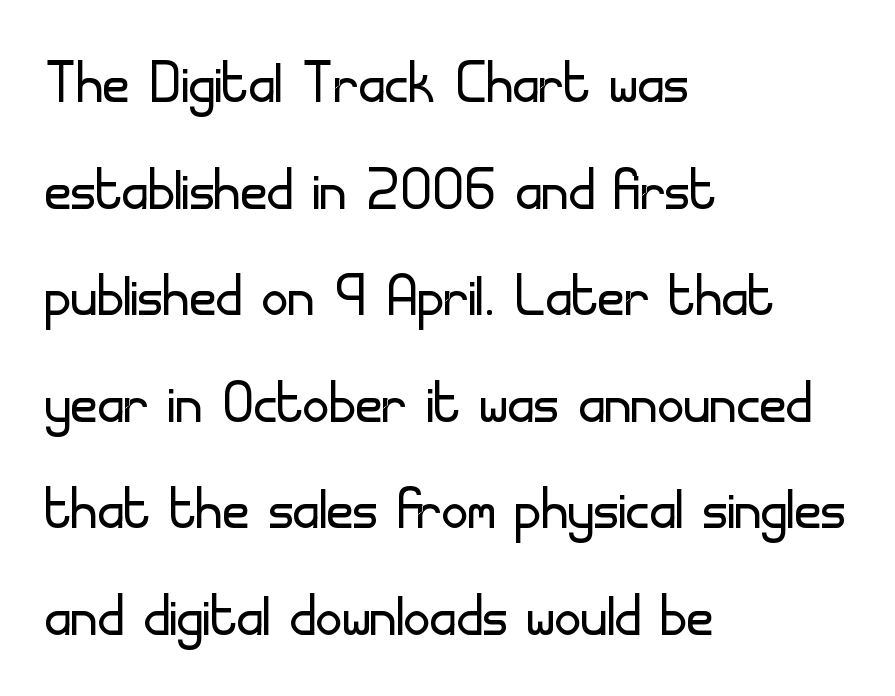
The image shows 73 px light sans-serif type, upright; set left-aligned, normal line spacing (1.46x), normal letter spacing, not underlined; low stroke contrast and a small x-height.
